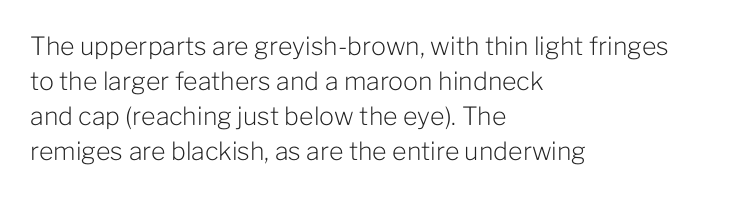
The image shows 25 px text type, upright; set left-aligned, normal line spacing (1.4x), normal letter spacing, not underlined.
